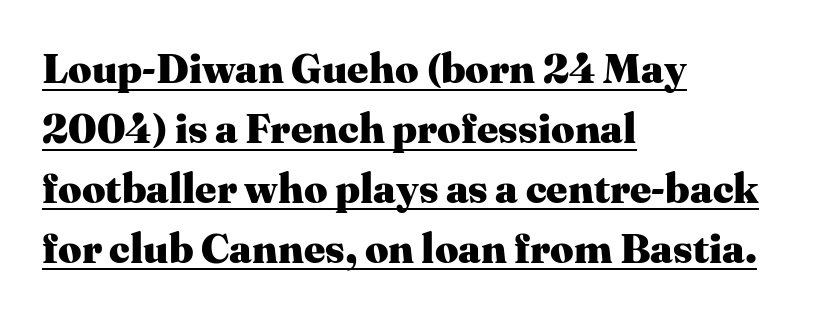
{"serif": "yes", "italic": "no", "bold": "yes", "weight": "heavy", "width": "normal", "stroke_contrast": "medium", "x_height": "medium", "monospaced": "no", "underline": "yes", "align": "left", "line_spacing": "normal", "line_spacing_ratio": 1.46, "letter_spacing": "normal", "letter_spacing_em": 0.0, "glyph_px": 41}
